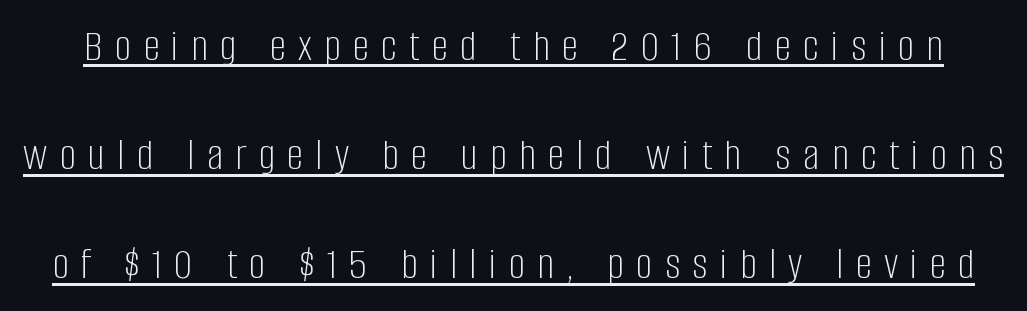
Q: Is the text bold? A: No.
Q: Is the text italic (slanted)? A: No, it is upright.
Q: Is the typeface a serif or a sans-serif typeface? A: Sans-serif.
Q: Is the text underlined? A: Yes.
Q: Is the spacing between letters normal or unusually wide? A: Unusually wide.
Q: Is the spacing between lines tight, normal or loose? A: Loose.
Q: Width (condensed, normal, or wide)? A: Condensed.
Q: Stroke contrast? A: Low.
Q: x-height? A: Large.
Q: Monospaced? A: No.
